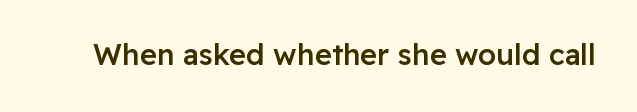
Q: Is the text bold? A: Semi-bold.
Q: Is the text italic (slanted)? A: No, it is upright.
Q: Is the typeface a serif or a sans-serif typeface? A: Sans-serif.
Q: Is the text underlined? A: No.
Q: Is the spacing between letters normal or unusually wide? A: Normal.
Q: Width (condensed, normal, or wide)? A: Normal.
Q: Stroke contrast? A: Low.
Q: x-height? A: Medium.
Q: Monospaced? A: No.
